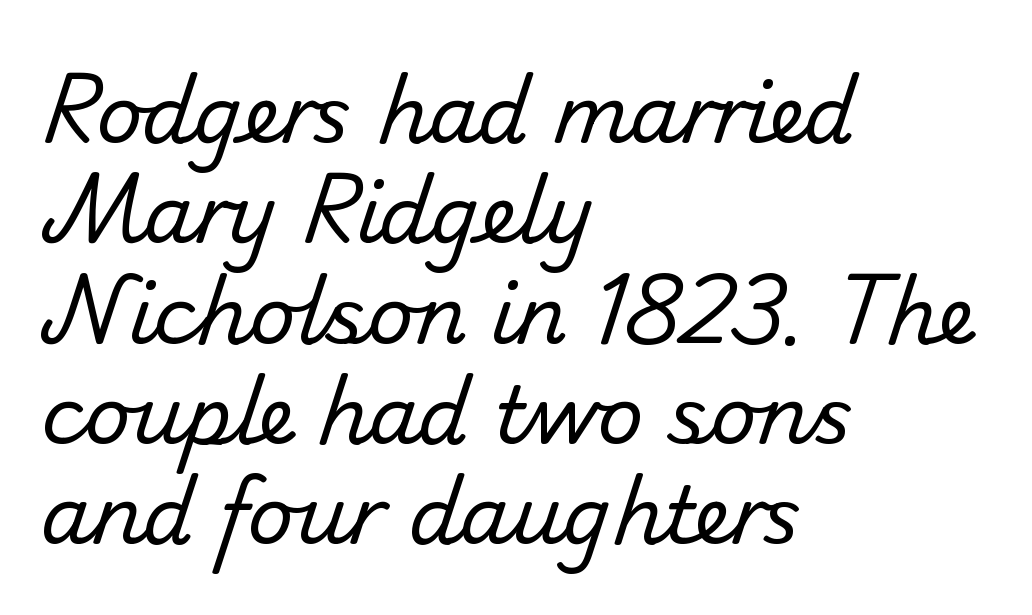
{"serif": "no", "bold": "no", "weight": "regular", "width": "normal", "stroke_contrast": "low", "x_height": "small", "monospaced": "no", "underline": "no", "align": "left", "line_spacing": "normal", "line_spacing_ratio": 1.27, "letter_spacing": "normal", "letter_spacing_em": 0.0, "glyph_px": 79}
